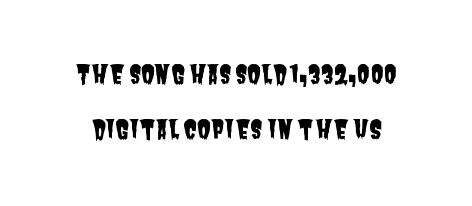
Does the leading feel generous? Absolutely, it's lavish. How are the letters spaced? Ordinarily, with no added tracking. The gap between lines stays unmarked.
